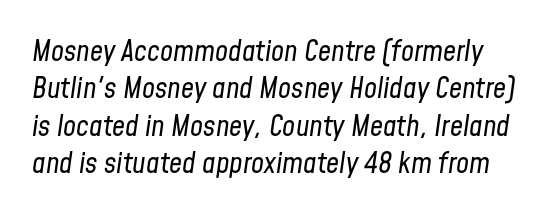
Q: Is the text bold? A: No.
Q: Is the text italic (slanted)? A: Yes, it leans right by about 8 degrees.
Q: Is the text underlined? A: No.
Q: Is the spacing between letters normal or unusually wide? A: Normal.
Q: Is the spacing between lines tight, normal or loose? A: Normal.
Q: Width (condensed, normal, or wide)? A: Condensed.
Q: Stroke contrast? A: Low.
Q: x-height? A: Medium.
Q: Monospaced? A: No.
